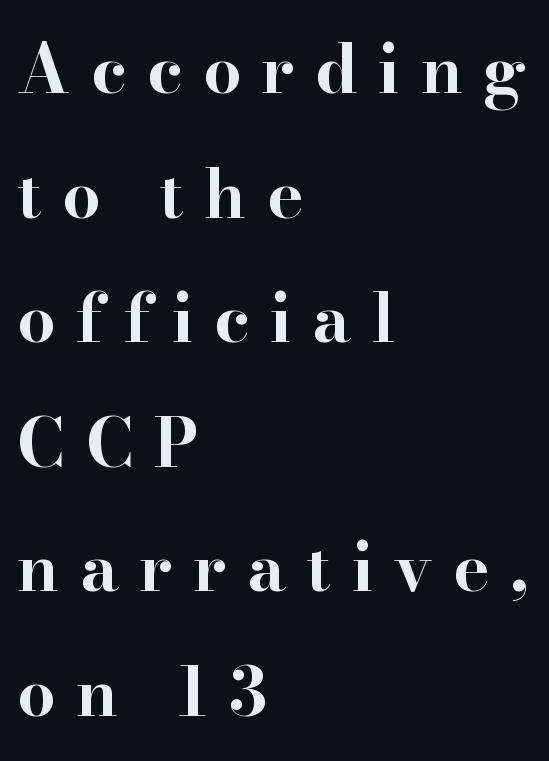
{"serif": "yes", "italic": "no", "bold": "yes", "weight": "bold", "width": "wide", "stroke_contrast": "high", "x_height": "small", "monospaced": "no", "underline": "no", "align": "left", "line_spacing_ratio": 1.86, "letter_spacing": "wide", "letter_spacing_em": 0.31, "glyph_px": 67}
